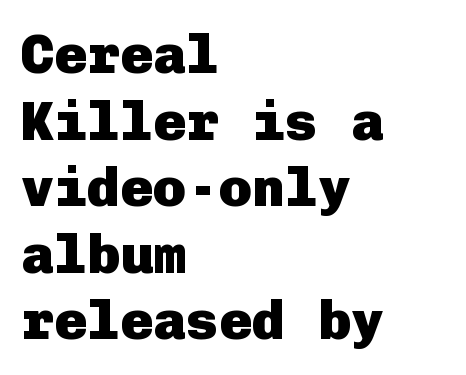
On the weight axis this lands at bold, roughly 700. Examine the stroke ends and you'll find no serifs. Nope, not italic — everything's standing straight. The letters sit at their default tracking, neither squeezed nor spread. Quick note: underline off. Does the copy run flush right? No — it runs flush left.
